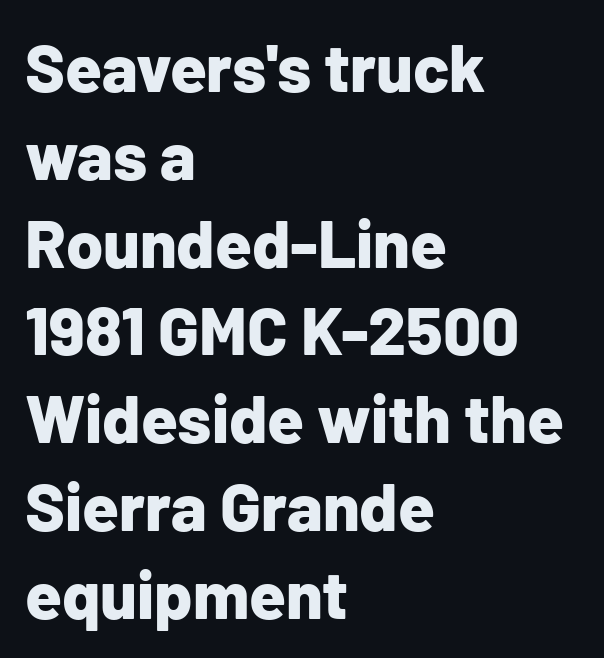
{"serif": "no", "italic": "no", "bold": "yes", "weight": "bold", "width": "normal", "stroke_contrast": "low", "x_height": "medium", "monospaced": "no", "underline": "no", "align": "left", "line_spacing": "normal", "line_spacing_ratio": 1.31, "letter_spacing": "normal", "letter_spacing_em": 0.0, "glyph_px": 67}
